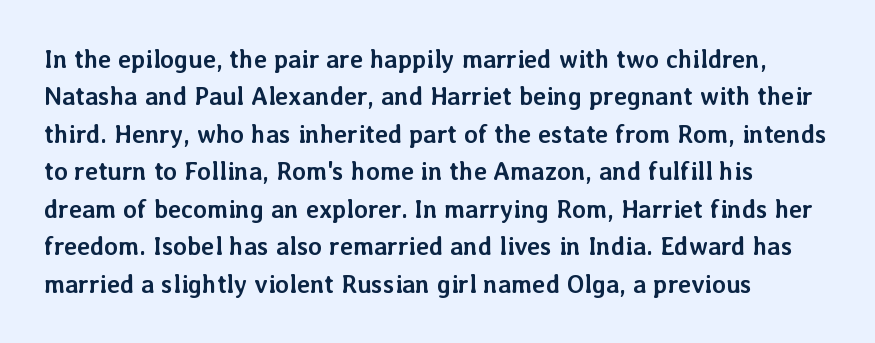
Baseline-to-baseline distance is the conventional proportion of letter height. The typesetter chose a ragged-right arrangement here. The zone under the glyphs is completely vacant. Typesetter's note: full bold, strokes at maximum text heaviness. In terms of posture, this sample is upright. The horizontal fit of the characters is conventional and even.
